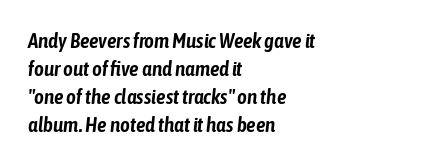
{"italic": "yes", "lean": "right", "slant_degrees": 6, "underline": "no", "align": "left", "line_spacing": "normal", "line_spacing_ratio": 1.33, "letter_spacing": "normal", "letter_spacing_em": 0.0, "glyph_px": 21}
